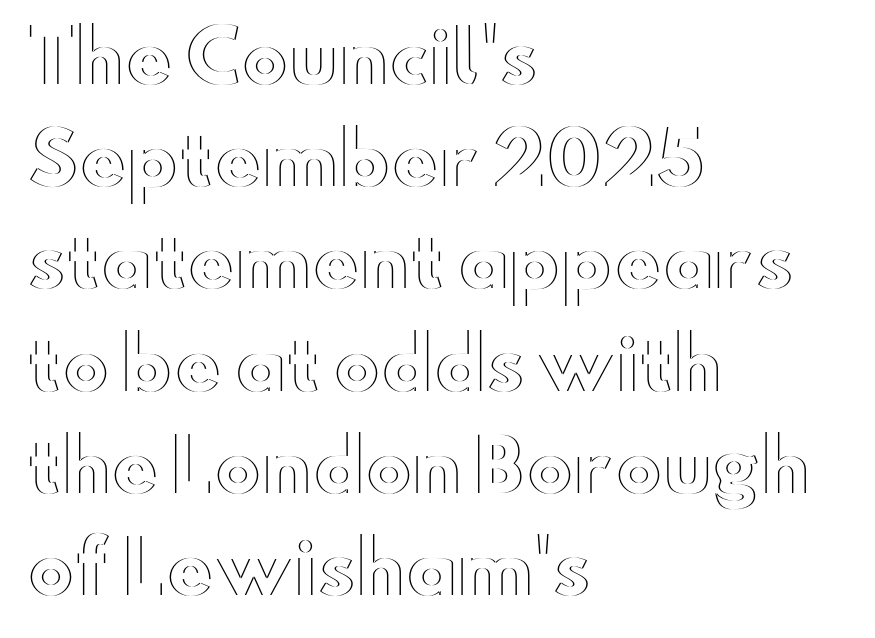
{"italic": "no", "width": "wide", "x_height": "small", "monospaced": "no", "underline": "no", "align": "left", "line_spacing": "normal", "line_spacing_ratio": 1.44, "letter_spacing": "normal", "letter_spacing_em": 0.0, "glyph_px": 71}
